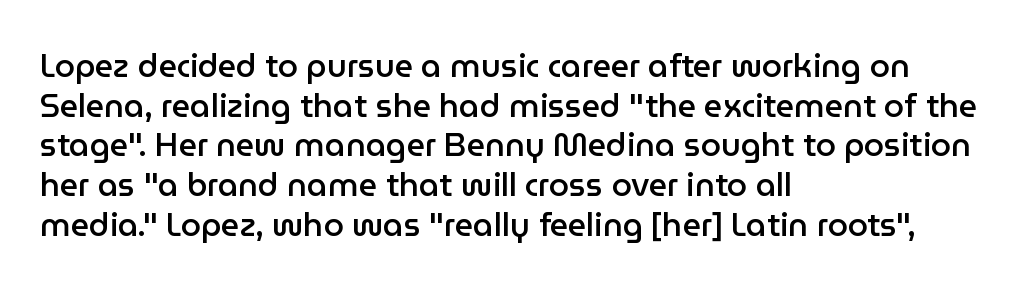
The image shows 32 px semibold sans-serif type, upright; set left-aligned, line spacing 1.24x, normal letter spacing, not underlined; low stroke contrast and a medium x-height.
